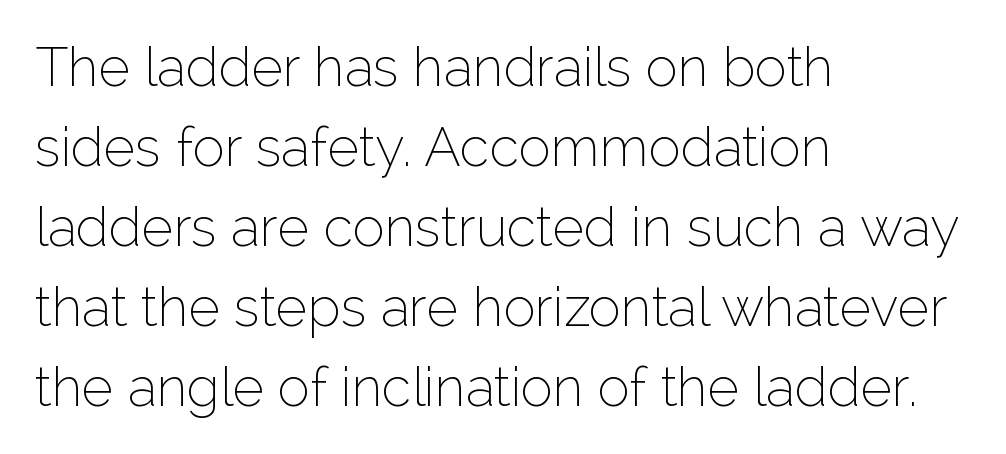
Q: Is the text bold? A: No.
Q: Is the text italic (slanted)? A: No, it is upright.
Q: Is the typeface a serif or a sans-serif typeface? A: Sans-serif.
Q: Is the text underlined? A: No.
Q: How is the paragraph aligned? A: Left-aligned.
Q: Is the spacing between letters normal or unusually wide? A: Normal.
Q: Is the spacing between lines tight, normal or loose? A: Normal.
Q: Width (condensed, normal, or wide)? A: Normal.
Q: Stroke contrast? A: Low.
Q: x-height? A: Medium.
Q: Monospaced? A: No.
